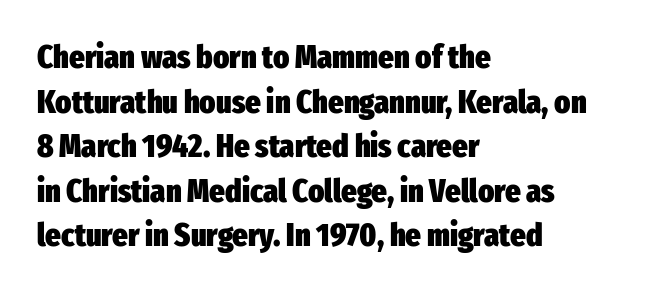
{"serif": "no", "italic": "no", "bold": "yes", "weight": "heavy", "width": "condensed", "stroke_contrast": "low", "x_height": "medium", "monospaced": "no", "underline": "no", "align": "left", "line_spacing": "normal", "line_spacing_ratio": 1.35, "letter_spacing": "normal", "letter_spacing_em": 0.0, "glyph_px": 33}
